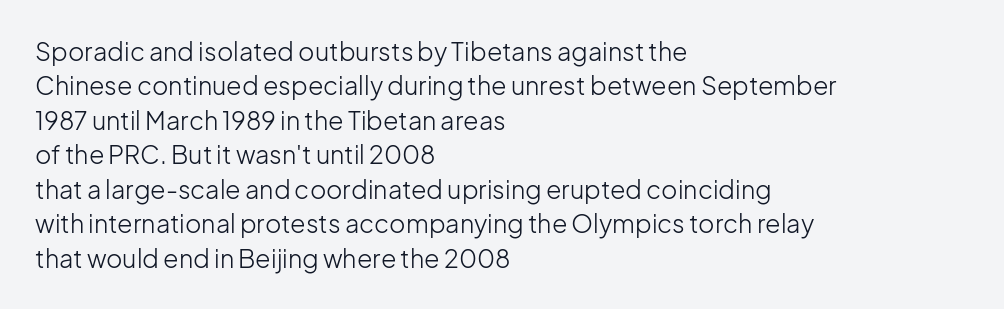
Spacing between characters is what you'd get straight out of the box. The passage shown is not underscored anywhere. The lines in this sample share a left origin and differ only in where they stop. The lines sit at an ordinary, default distance from one another. Is the type heavy? It reads as light-to-regular instead.
